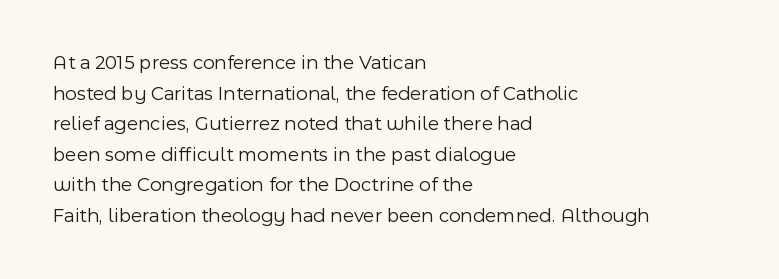
If you drew a line through each stem, it would be perfectly vertical. Students, observe: this is what conventionally led text looks like. Alignment: flush left. Decoration check: the copy has no underline.
